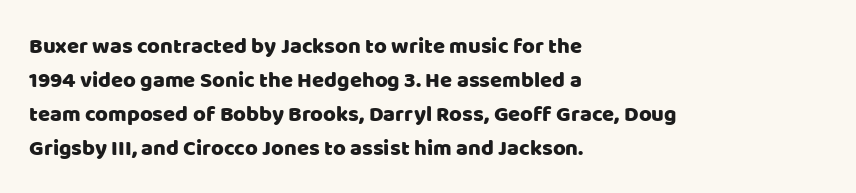
Inter-character spacing is left at the font's built-in metrics. A bare baseline throughout the passage. The typography opts for an upright posture over an oblique one. Casual observation: everything's shoved over to the left.
